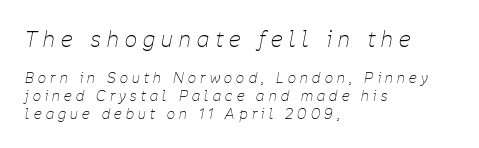
Lines of text with bare space underneath. You get the large type first, then a drop to smaller type. Style check: oblique. Short note: letters widely spaced. Stem width sits at or under what a default text font uses.
